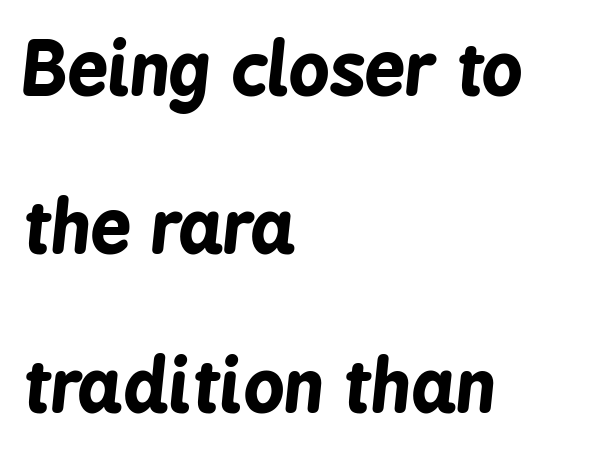
Regarding leading, the lines here are spaced well apart. Pretty heavy lettering here — definitely bold. Horizontally, the lines are justified to the leading edge only. Type without underlining. An italicized treatment has been applied to the whole sample.
